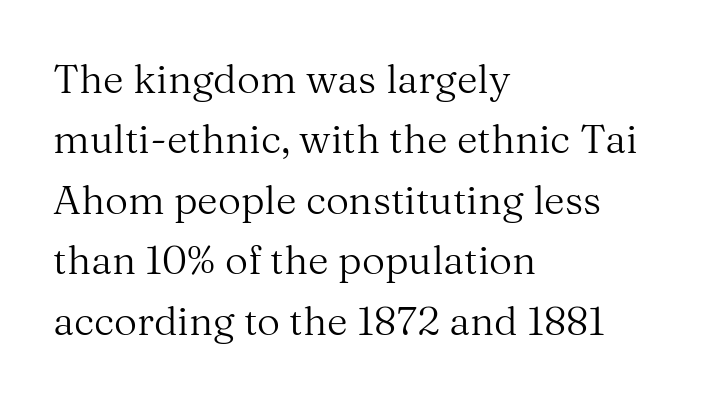
Q: Is the text bold? A: No.
Q: Is the text italic (slanted)? A: No, it is upright.
Q: Is the typeface a serif or a sans-serif typeface? A: Serif.
Q: Is the text underlined? A: No.
Q: How is the paragraph aligned? A: Left-aligned.
Q: Is the spacing between letters normal or unusually wide? A: Normal.
Q: Is the spacing between lines tight, normal or loose? A: Normal.
Q: Width (condensed, normal, or wide)? A: Normal.
Q: Stroke contrast? A: Medium.
Q: x-height? A: Medium.
Q: Monospaced? A: No.
